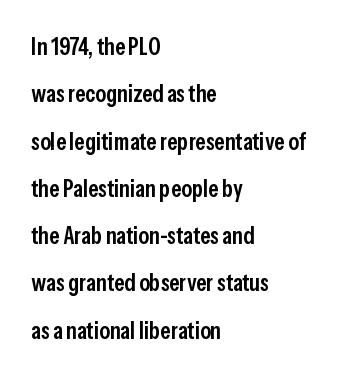
The letters sit at their default tracking, neither squeezed nor spread. Horizontal alignment here is leftward, the default for most running prose. Bold? Not quite — semibold, heavier than regular but stopping short. Clear beneath every line of the passage.
